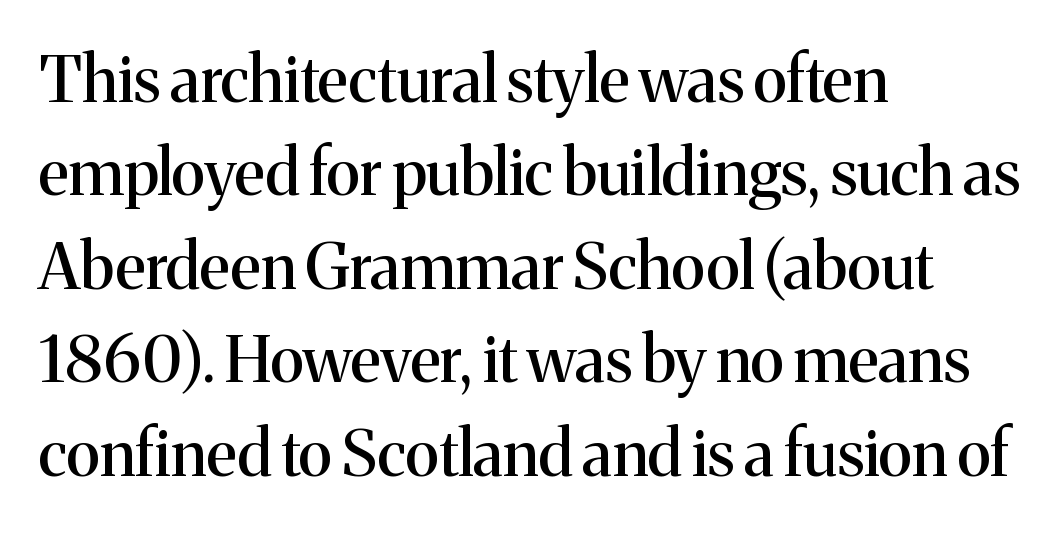
The image shows 64 px serif type, upright; set left-aligned, normal line spacing (1.46x), normal letter spacing, not underlined; medium stroke contrast and a medium x-height.
